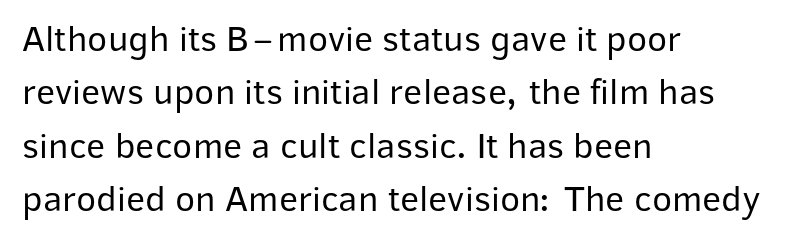
{"serif": "no", "italic": "no", "bold": "no", "weight": "regular", "width": "normal", "stroke_contrast": "low", "x_height": "medium", "monospaced": "no", "underline": "no", "align": "left", "line_spacing": "normal", "line_spacing_ratio": 1.44, "letter_spacing": "normal", "letter_spacing_em": 0.0, "glyph_px": 37}
